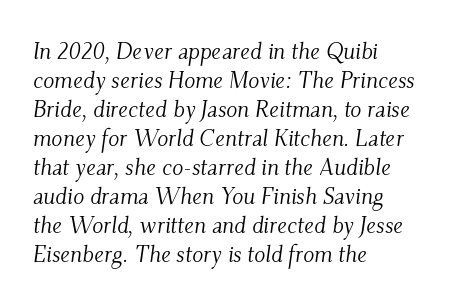
Q: Is the text bold? A: No.
Q: Is the text italic (slanted)? A: Yes, it leans right by about 9 degrees.
Q: Is the text underlined? A: No.
Q: How is the paragraph aligned? A: Left-aligned.
Q: Is the spacing between letters normal or unusually wide? A: Normal.
Q: Is the spacing between lines tight, normal or loose? A: Normal.
